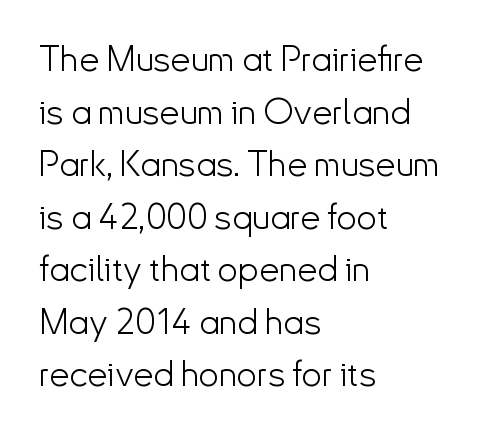
{"serif": "no", "italic": "no", "bold": "no", "weight": "light", "width": "normal", "stroke_contrast": "low", "x_height": "small", "monospaced": "no", "underline": "no", "align": "left", "line_spacing": "normal", "line_spacing_ratio": 1.46, "letter_spacing": "normal", "letter_spacing_em": 0.0, "glyph_px": 36}
